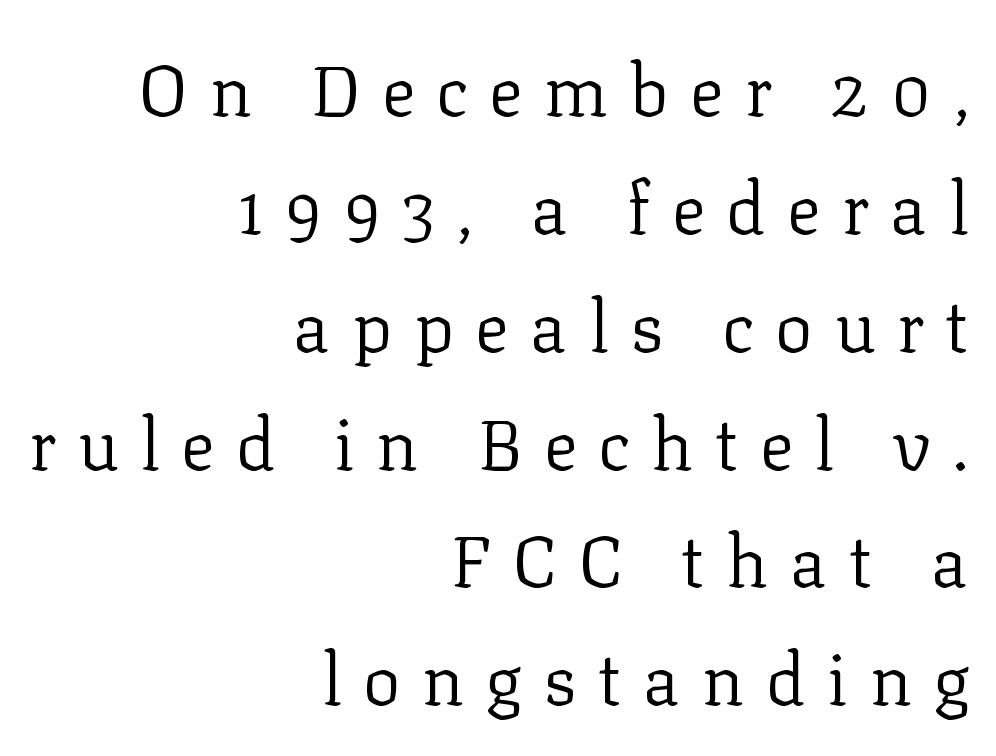
{"serif": "yes", "italic": "no", "bold": "no", "weight": "regular", "width": "normal", "stroke_contrast": "low", "x_height": "medium", "monospaced": "no", "underline": "no", "align": "right", "line_spacing": "normal", "line_spacing_ratio": 1.66, "letter_spacing": "wide", "letter_spacing_em": 0.3, "glyph_px": 71}
